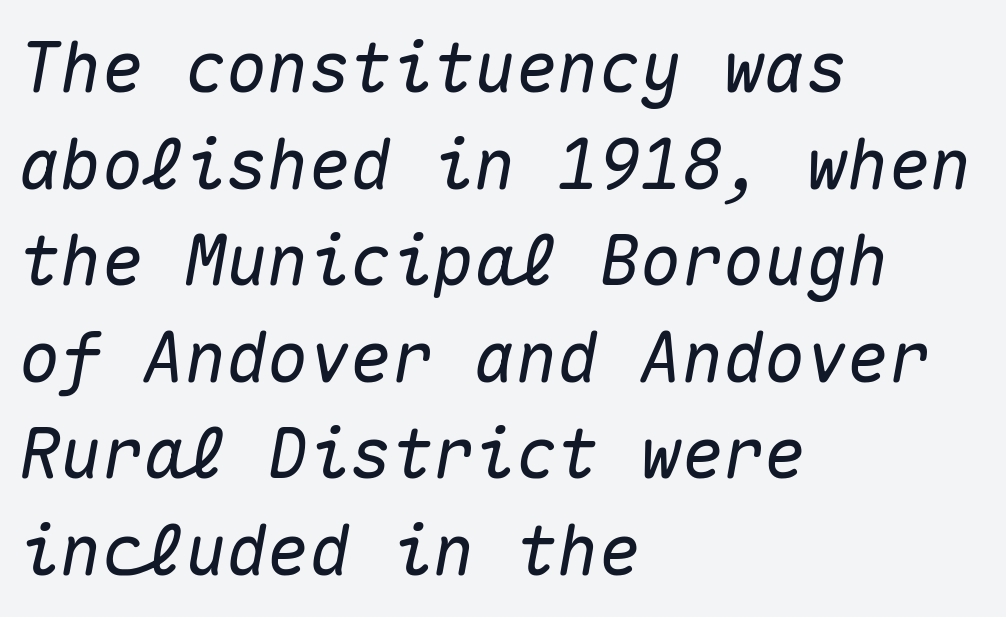
{"italic": "yes", "lean": "right", "slant_degrees": 10, "width": "normal", "stroke_contrast": "medium", "x_height": "medium", "monospaced": "yes", "underline": "no", "align": "left", "line_spacing": "normal", "line_spacing_ratio": 1.4, "letter_spacing": "normal", "letter_spacing_em": 0.0, "glyph_px": 69}
